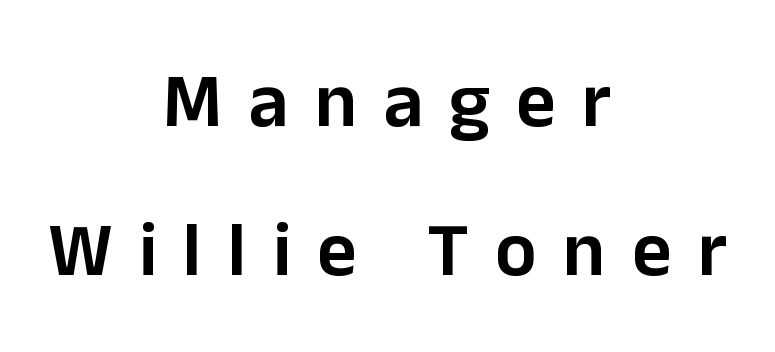
The image shows 77 px semibold sans-serif type, upright; set centered, loose line spacing (1.93x), unusually wide letter spacing (+0.34 em), not underlined; low stroke contrast and a medium x-height.
